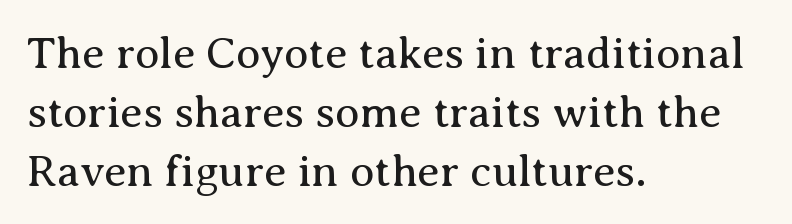
There is no visible air inserted between adjacent glyphs. The type sits square on the baseline with zero lean. Font category for this specimen: serif. A normal amount of white space separates one row of letters from the next. The area under the type is left untouched.
